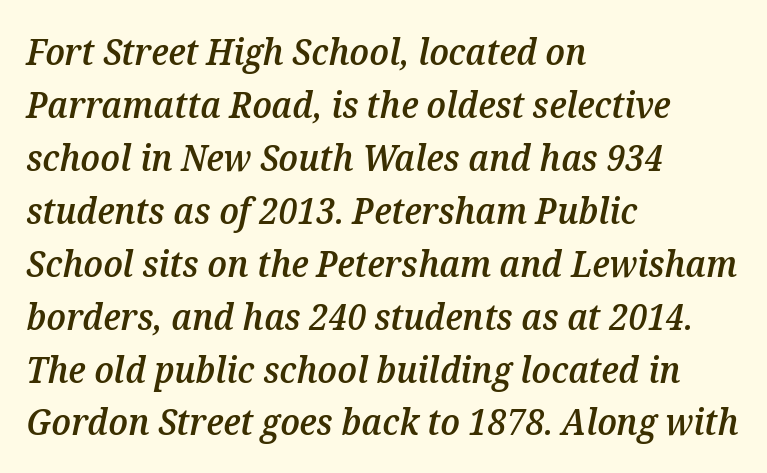
{"italic": "yes", "lean": "right", "slant_degrees": 12, "bold": "semi", "weight": "semibold", "width": "normal", "stroke_contrast": "medium", "x_height": "medium", "monospaced": "no", "underline": "no", "align": "left", "line_spacing": "normal", "line_spacing_ratio": 1.47, "letter_spacing": "normal", "letter_spacing_em": 0.0, "glyph_px": 36}
